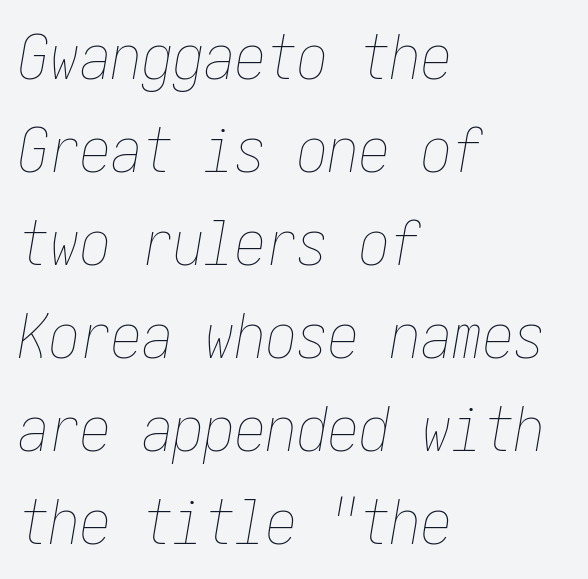
Q: Is the text bold? A: No.
Q: Is the text italic (slanted)? A: Yes, it leans right by about 10 degrees.
Q: Is the text underlined? A: No.
Q: How is the paragraph aligned? A: Left-aligned.
Q: Is the spacing between letters normal or unusually wide? A: Normal.
Q: Is the spacing between lines tight, normal or loose? A: Normal.
Q: Width (condensed, normal, or wide)? A: Condensed.
Q: Stroke contrast? A: Low.
Q: x-height? A: Medium.
